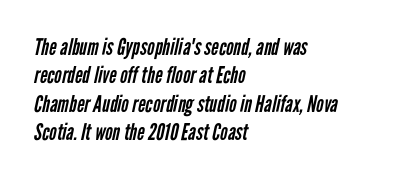
Q: Is the text bold? A: No.
Q: Is the text underlined? A: No.
Q: How is the paragraph aligned? A: Left-aligned.
Q: Is the spacing between letters normal or unusually wide? A: Normal.
